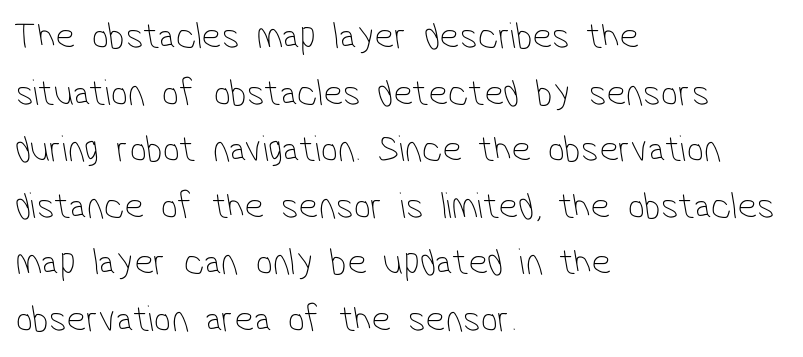
Font category for this specimen: sans-serif. This is not heavy type; no bold has been used. Lines of text with bare space underneath. The rendering anchors every line to the left-hand side. The passage shown stacks its lines at a standard gap. Caption: standard tracking, unaltered.
